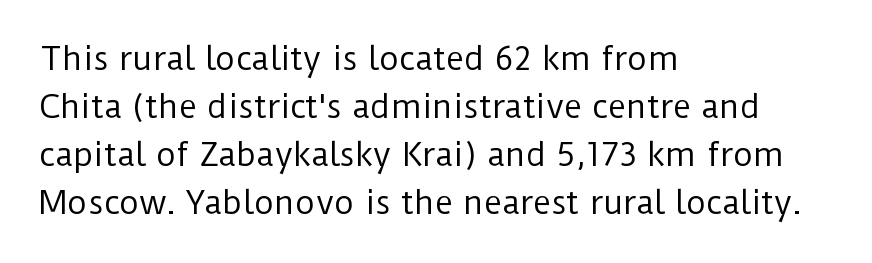
The image shows 31 px regular-weight sans-serif type, upright; set left-aligned, normal line spacing (1.55x), normal letter spacing, not underlined; low stroke contrast and a medium x-height.
